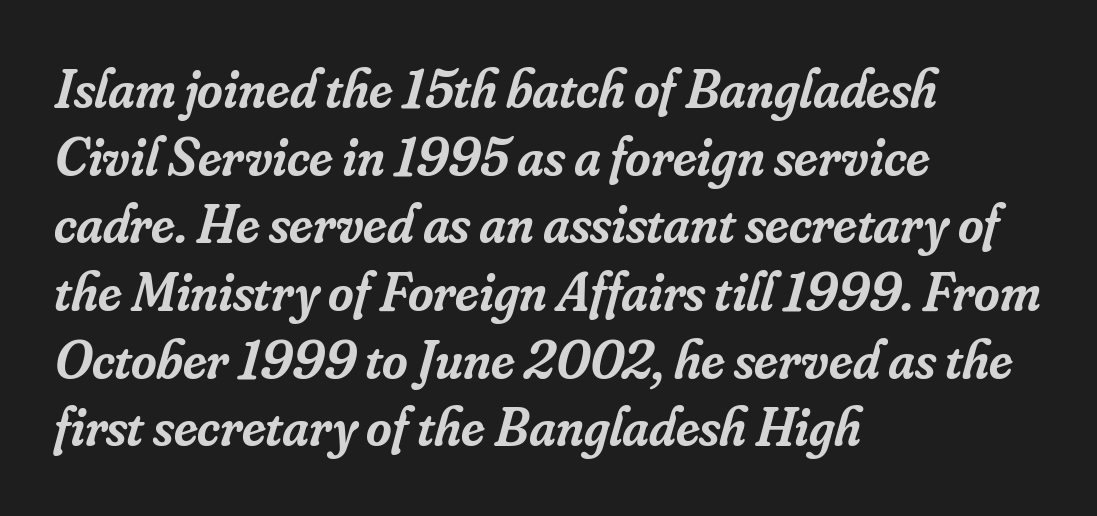
{"serif": "yes", "italic": "yes", "lean": "right", "slant_degrees": 16, "bold": "semi", "weight": "semibold", "width": "normal", "stroke_contrast": "low", "x_height": "small", "monospaced": "no", "underline": "no", "align": "left", "line_spacing_ratio": 1.23, "letter_spacing": "normal", "letter_spacing_em": 0.0, "glyph_px": 55}
